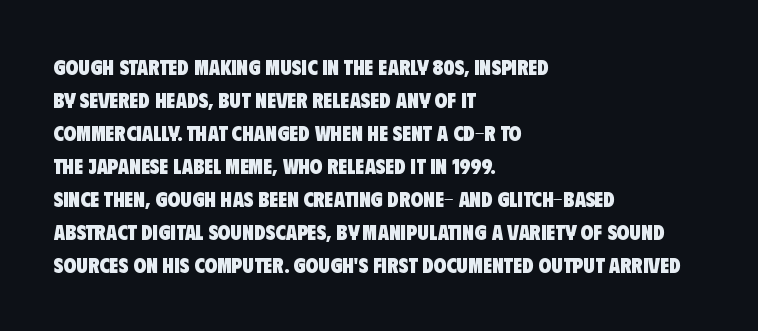
Compared with a centered layout, this one pins lines to the left instead. Letter spacing: default. Type without underlining. Heavy-handed strokes throughout: this text is bold. Students, observe: this is what conventionally led text looks like.
